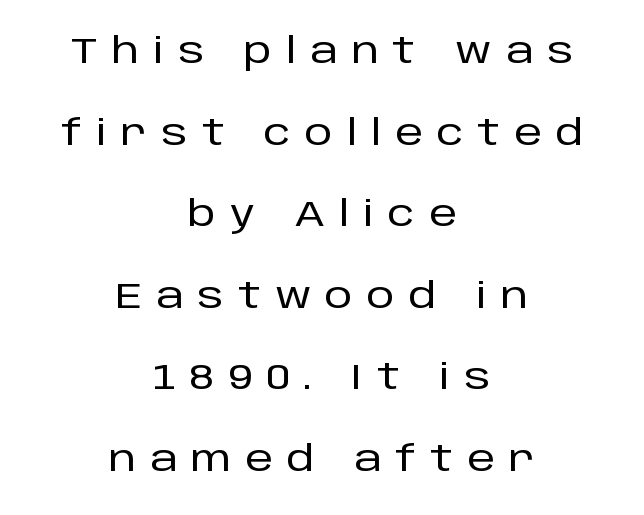
{"serif": "no", "italic": "no", "width": "normal", "stroke_contrast": "low", "x_height": "large", "monospaced": "no", "underline": "no", "align": "center", "line_spacing": "loose", "line_spacing_ratio": 2.33, "letter_spacing": "wide", "letter_spacing_em": 0.4, "glyph_px": 35}
